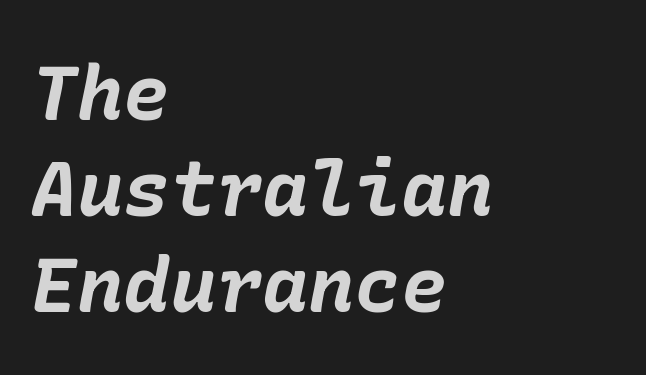
The image shows 77 px bold type, italic (leaning right); set left-aligned, normal line spacing (1.25x), normal letter spacing, not underlined; low stroke contrast and a medium x-height.
